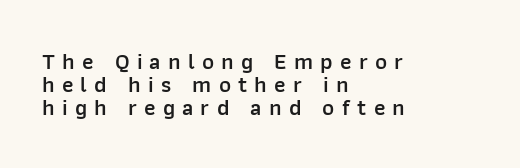
Clear beneath every line of the passage. Vertical spacing — tight. On the weight axis this lands at semibold, roughly 600. Horizontally, the lines are justified to the leading edge only. What stands out about the letter spacing? Its width — letters are far apart.
